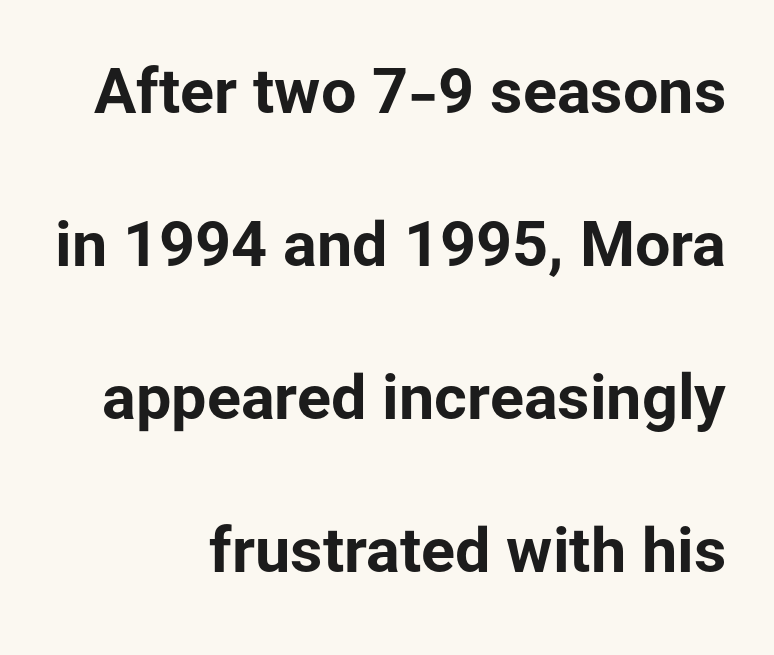
Q: Is the text bold? A: Yes.
Q: Is the text italic (slanted)? A: No, it is upright.
Q: Is the typeface a serif or a sans-serif typeface? A: Sans-serif.
Q: Is the text underlined? A: No.
Q: How is the paragraph aligned? A: Right-aligned.
Q: Is the spacing between letters normal or unusually wide? A: Normal.
Q: Is the spacing between lines tight, normal or loose? A: Loose.
Q: Width (condensed, normal, or wide)? A: Normal.
Q: Stroke contrast? A: Low.
Q: x-height? A: Medium.
Q: Monospaced? A: No.
